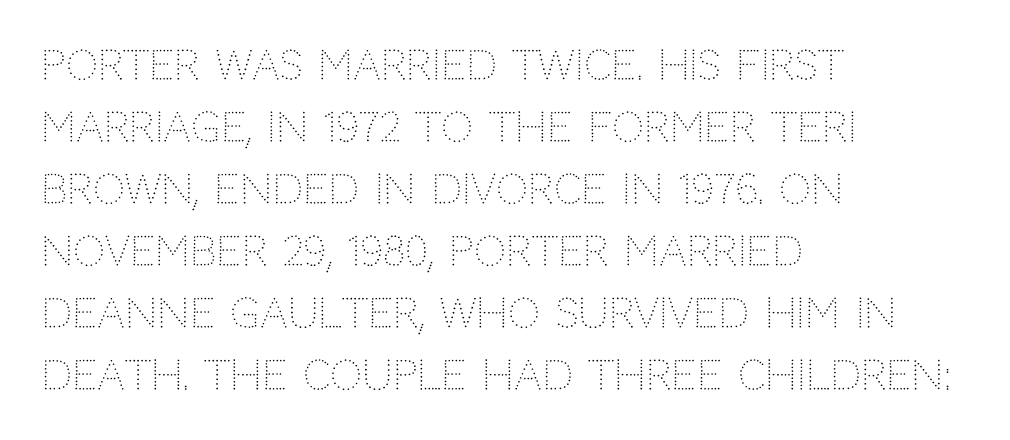
{"serif": "no", "italic": "no", "bold": "no", "weight": "light", "width": "normal", "stroke_contrast": "low", "x_height": "large", "monospaced": "no", "underline": "no", "align": "left", "line_spacing": "normal", "line_spacing_ratio": 1.55, "letter_spacing": "normal", "letter_spacing_em": 0.0, "glyph_px": 40}
